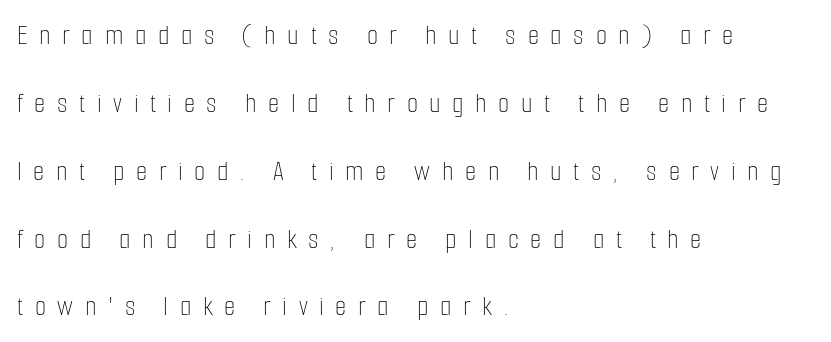
Is the block centered? No — it sits flush against the left margin. Character widths vary here, with narrow letters taking less room than wide ones. This block would shrink considerably if given ordinary leading; it's expanded now. If you drew a line through each stem, it would be perfectly vertical.
